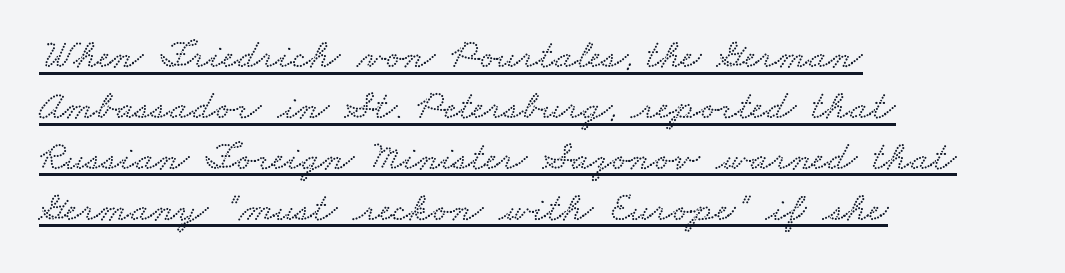
The image shows 41 px wide type; set left-aligned, line spacing 1.24x, normal letter spacing, underlined; low stroke contrast and a small x-height.
